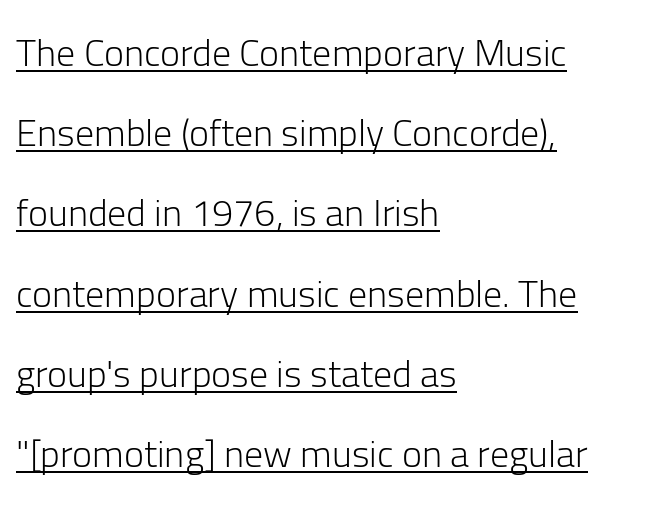
The cut favours lightness, reaching ordinary text weight at its darkest. Teacher's note: observe the even left margin — that is flush-left alignment. No feet cap the strokes, marking this as sans-serif type. The space between consecutive lines is lavish. A typesetter would call this proportional, since set widths differ per character. Compared with typical body copy, the letter spacing here is the same.
